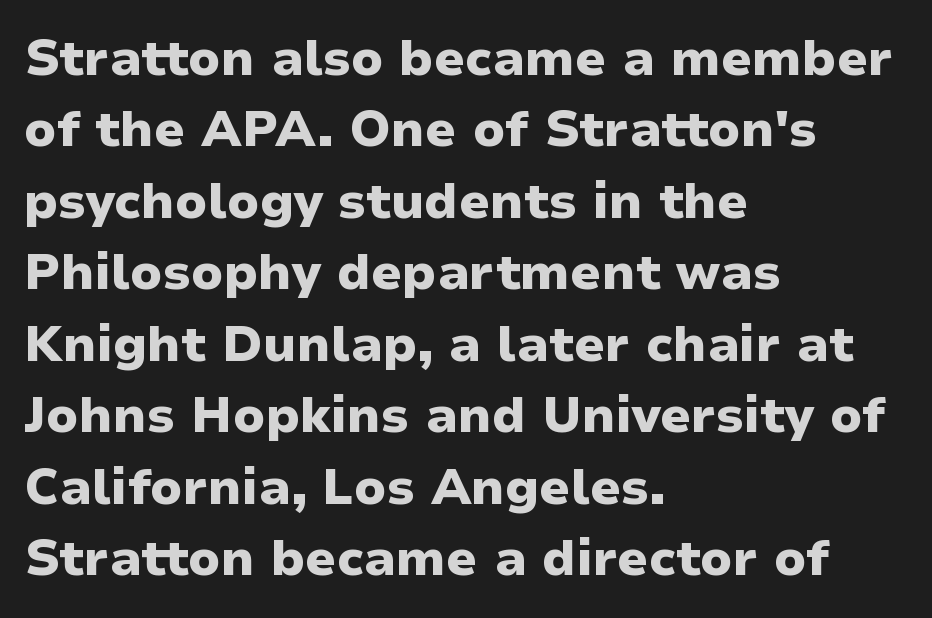
Nothing sits at the stroke ends, so this counts as sans-serif. Looks like regular typesetting: each glyph gets only the width it needs. Designer's note — italics off, roman on. Inter-character spacing is left at the font's built-in metrics. Summary of vertical rhythm: regular, with standard interline spacing. Teacher's note: observe the even left margin — that is flush-left alignment.
